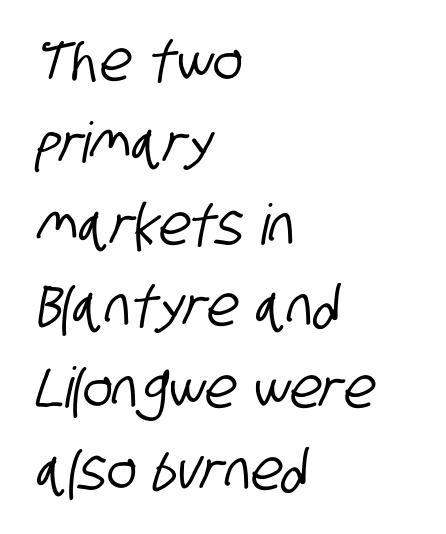
Horizontal alignment here is leftward, the default for most running prose. The face used here is proportionally spaced, like ordinary book or web type. You could call the tracking neutral — neither tight nor loose. Lines of text with bare space underneath. How would I describe the line gaps? Plain and ordinary. Type style note: lacks serifs.
